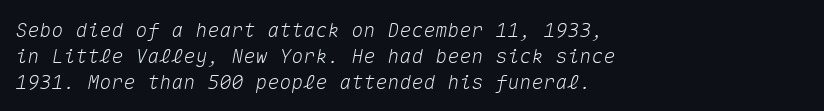
{"italic": "yes", "lean": "right", "slant_degrees": 10, "underline": "no", "align": "left", "line_spacing": "normal", "line_spacing_ratio": 1.29, "letter_spacing": "normal", "letter_spacing_em": 0.0, "glyph_px": 20}
